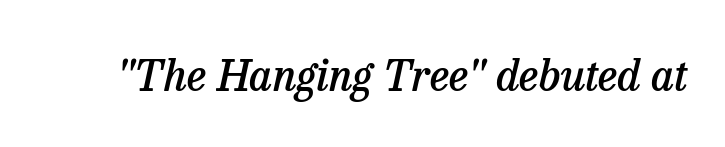
{"serif": "yes", "italic": "yes", "lean": "right", "slant_degrees": 13, "bold": "semi", "weight": "semibold", "width": "normal", "stroke_contrast": "low", "x_height": "medium", "monospaced": "no", "underline": "no", "letter_spacing": "normal", "letter_spacing_em": 0.0, "glyph_px": 43}
